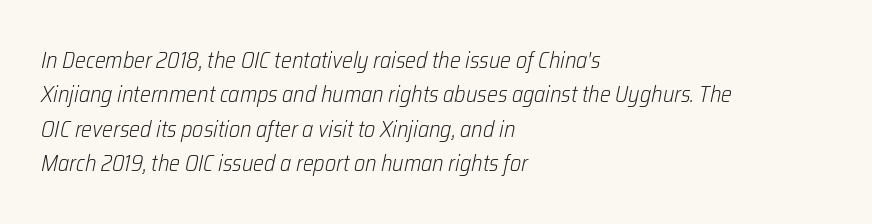
The image shows 23 px text type, italic (leaning right); set left-aligned, normal line spacing (1.5x), normal letter spacing, not underlined.
